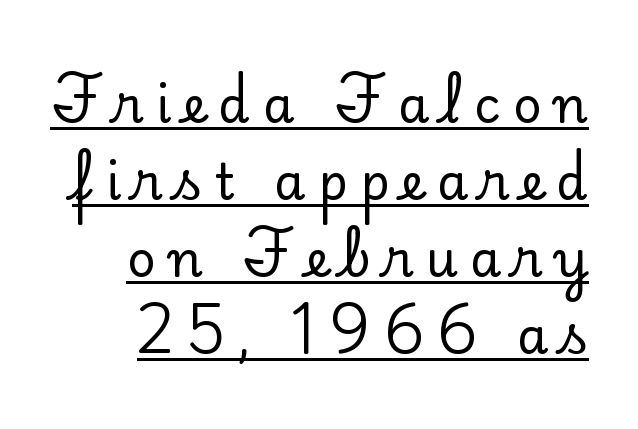
Q: Is the text italic (slanted)? A: No, it is upright.
Q: Is the typeface a serif or a sans-serif typeface? A: Serif.
Q: Is the text underlined? A: Yes.
Q: Is the spacing between letters normal or unusually wide? A: Unusually wide.
Q: Is the spacing between lines tight, normal or loose? A: Normal.
Q: Width (condensed, normal, or wide)? A: Normal.
Q: Stroke contrast? A: Low.
Q: x-height? A: Small.
Q: Monospaced? A: No.
